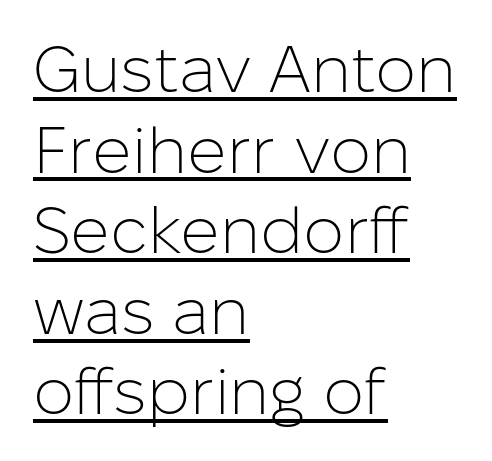
The image shows 65 px light sans-serif type, upright; set left-aligned, line spacing 1.24x, normal letter spacing, underlined; low stroke contrast and a medium x-height.
